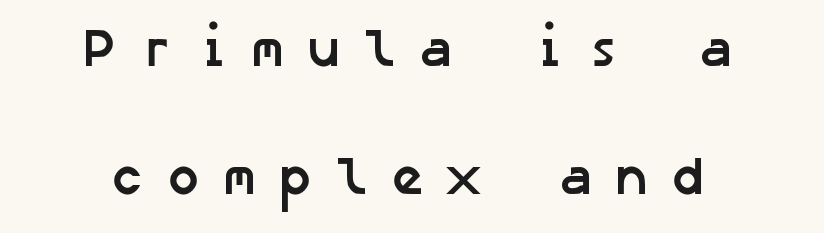
These lines are composed in type without serifs. You could only call the tracking loose — the letters float apart. Whoever set this chose breathing room over compactness in the vertical rhythm. Every row of glyphs is offset so its center matches the block's center. Heavy-handed strokes throughout: this text is bold.
